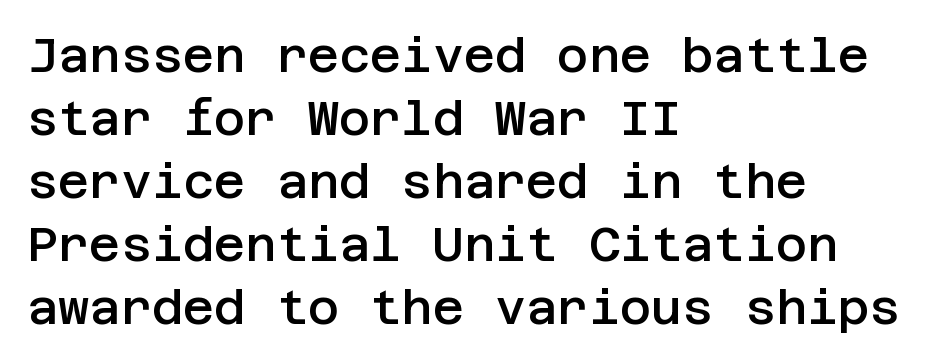
Q: Is the text bold? A: Semi-bold.
Q: Is the text italic (slanted)? A: No, it is upright.
Q: Is the typeface a serif or a sans-serif typeface? A: Sans-serif.
Q: Is the text underlined? A: No.
Q: How is the paragraph aligned? A: Left-aligned.
Q: Is the spacing between letters normal or unusually wide? A: Normal.
Q: Is the spacing between lines tight, normal or loose? A: Normal.
Q: Width (condensed, normal, or wide)? A: Normal.
Q: Stroke contrast? A: Low.
Q: x-height? A: Large.
